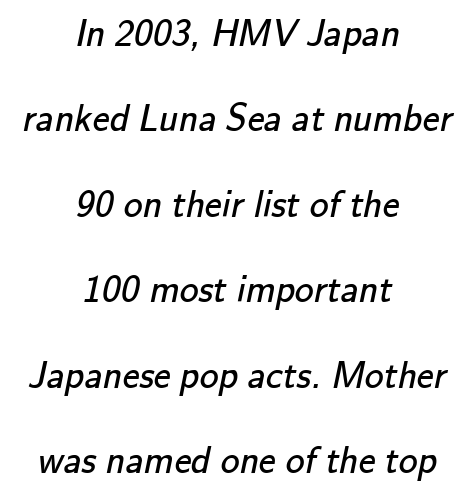
The image shows 38 px regular-weight sans-serif type; set centered, loose line spacing (2.25x), normal letter spacing, not underlined; low stroke contrast and a small x-height.
